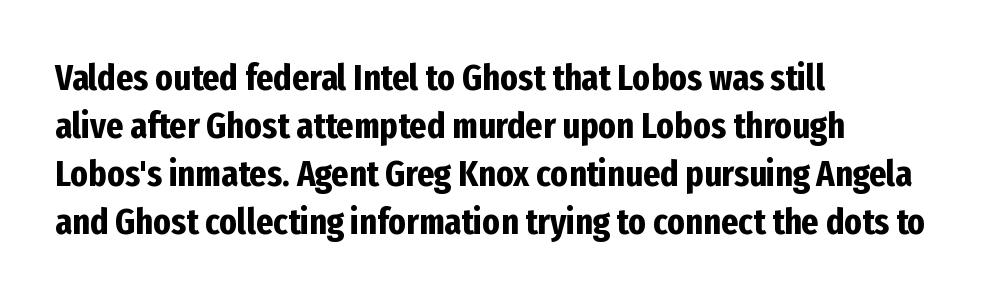
{"serif": "no", "italic": "no", "bold": "yes", "weight": "bold", "width": "condensed", "stroke_contrast": "low", "x_height": "medium", "monospaced": "no", "underline": "no", "align": "left", "line_spacing": "normal", "line_spacing_ratio": 1.3, "letter_spacing": "normal", "letter_spacing_em": 0.0, "glyph_px": 37}
